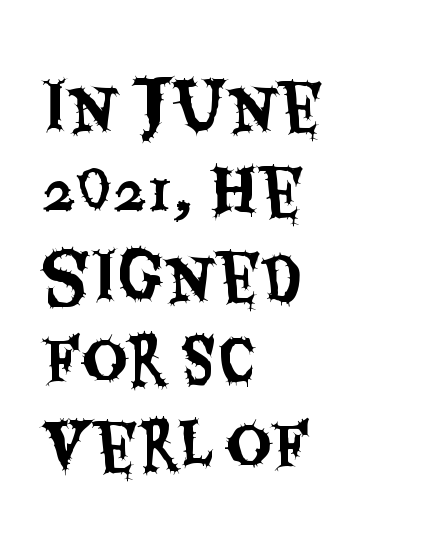
{"serif": "no", "italic": "no", "width": "condensed", "stroke_contrast": "medium", "x_height": "large", "monospaced": "no", "underline": "no", "align": "left", "line_spacing": "normal", "line_spacing_ratio": 1.35, "letter_spacing": "normal", "letter_spacing_em": 0.0, "glyph_px": 63}
